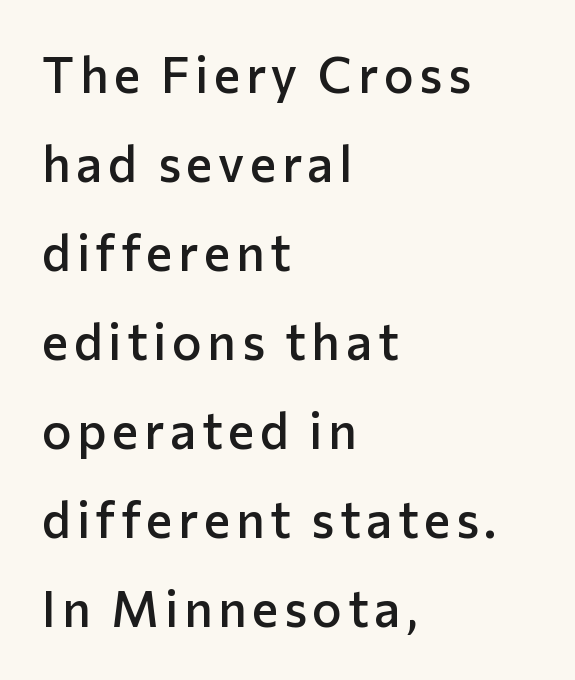
Q: Is the text bold? A: Semi-bold.
Q: Is the text italic (slanted)? A: No, it is upright.
Q: Is the typeface a serif or a sans-serif typeface? A: Sans-serif.
Q: Is the text underlined? A: No.
Q: How is the paragraph aligned? A: Left-aligned.
Q: Width (condensed, normal, or wide)? A: Normal.
Q: Stroke contrast? A: Low.
Q: x-height? A: Medium.
Q: Monospaced? A: No.
